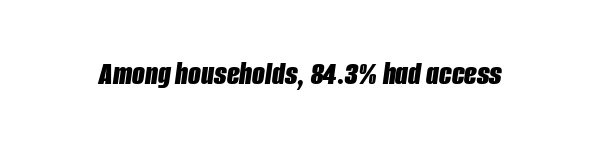
{"italic": "yes", "lean": "right", "slant_degrees": 8, "bold": "yes", "weight": "bold", "width": "condensed", "stroke_contrast": "low", "x_height": "large", "monospaced": "no", "underline": "no", "letter_spacing": "normal", "letter_spacing_em": 0.0, "glyph_px": 33}
